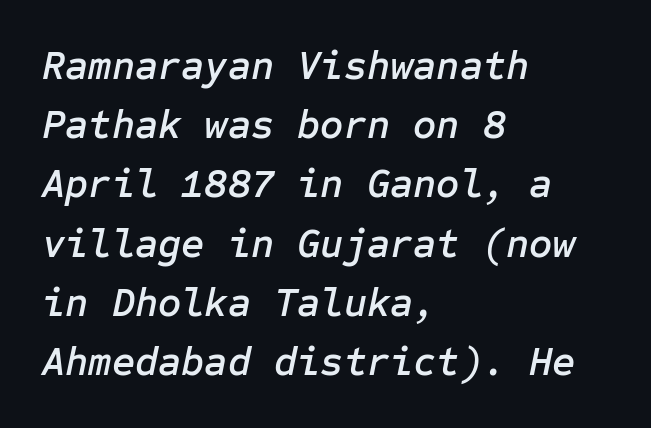
{"italic": "yes", "lean": "right", "slant_degrees": 12, "width": "normal", "stroke_contrast": "low", "x_height": "medium", "underline": "no", "align": "left", "line_spacing": "normal", "line_spacing_ratio": 1.48, "letter_spacing": "normal", "letter_spacing_em": 0.0, "glyph_px": 40}
